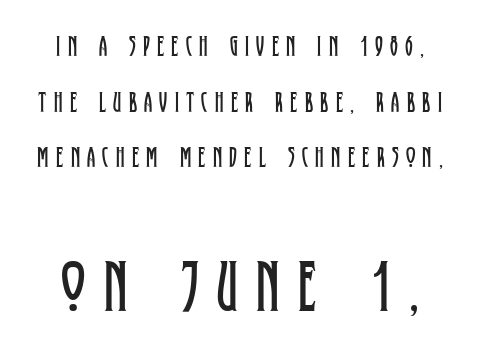
Q: Is the text bold? A: No.
Q: Is the text italic (slanted)? A: No, it is upright.
Q: Is the typeface a serif or a sans-serif typeface? A: Serif.
Q: Is the text underlined? A: No.
Q: Is the spacing between letters normal or unusually wide? A: Unusually wide.
Q: Is the spacing between lines tight, normal or loose? A: Loose.
Q: Which block of text is set in a larger size, the first (top) or the second (bottom)? A: The second (bottom) one.
Q: Width (condensed, normal, or wide)? A: Condensed.
Q: Stroke contrast? A: Low.
Q: x-height? A: Large.
Q: Monospaced? A: No.
